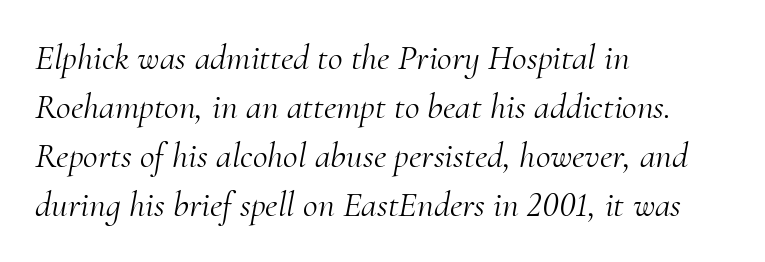
The image shows 36 px light serif type, italic (leaning right); set left-aligned, normal line spacing (1.36x), normal letter spacing, not underlined; medium stroke contrast and a small x-height.
